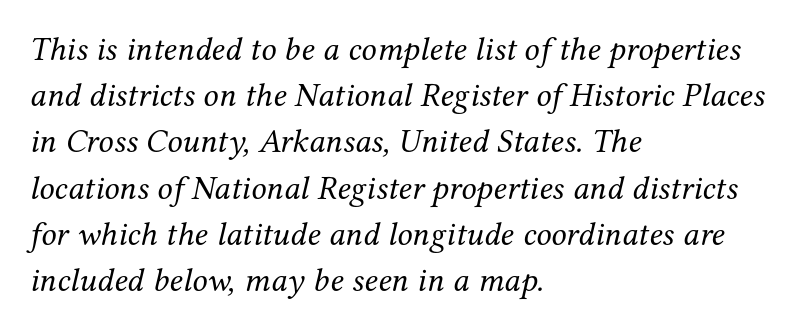
{"serif": "yes", "italic": "yes", "lean": "right", "slant_degrees": 12, "bold": "no", "weight": "regular", "width": "normal", "stroke_contrast": "medium", "x_height": "medium", "monospaced": "no", "underline": "no", "align": "left", "line_spacing": "normal", "line_spacing_ratio": 1.36, "letter_spacing": "normal", "letter_spacing_em": 0.0, "glyph_px": 34}
